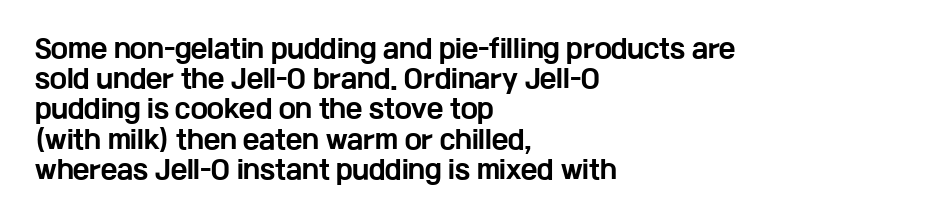
The image shows 25 px bold type, upright; set left-aligned, line spacing 1.21x, normal letter spacing, not underlined.
